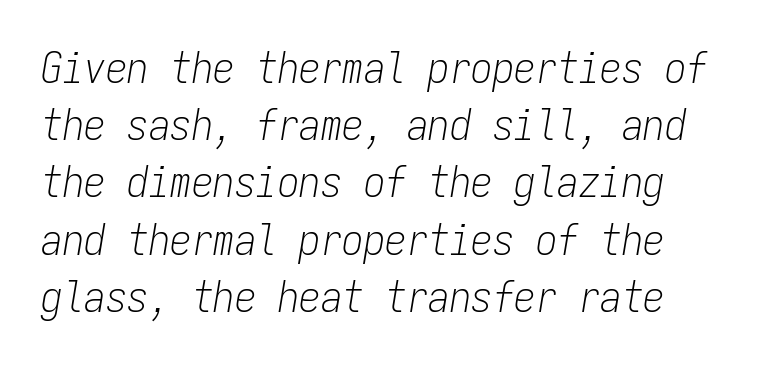
{"italic": "yes", "lean": "right", "slant_degrees": 9, "bold": "no", "weight": "light", "width": "condensed", "stroke_contrast": "low", "x_height": "medium", "monospaced": "yes", "underline": "no", "align": "left", "line_spacing": "normal", "line_spacing_ratio": 1.33, "letter_spacing": "normal", "letter_spacing_em": 0.0, "glyph_px": 43}
